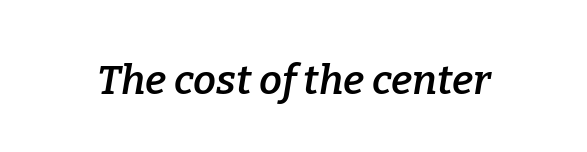
The image shows 41 px semibold serif type, italic (leaning right); set normal letter spacing, not underlined; low stroke contrast and a medium x-height.
